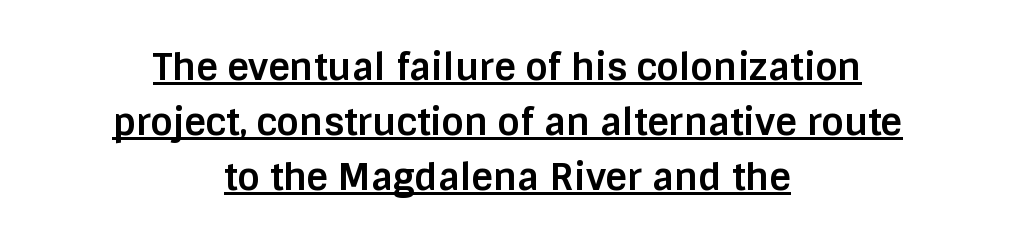
Q: Is the text bold? A: Yes.
Q: Is the text italic (slanted)? A: No, it is upright.
Q: Is the typeface a serif or a sans-serif typeface? A: Sans-serif.
Q: Is the text underlined? A: Yes.
Q: How is the paragraph aligned? A: Centered.
Q: Is the spacing between letters normal or unusually wide? A: Normal.
Q: Is the spacing between lines tight, normal or loose? A: Normal.
Q: Width (condensed, normal, or wide)? A: Normal.
Q: Stroke contrast? A: Low.
Q: x-height? A: Large.
Q: Monospaced? A: No.
